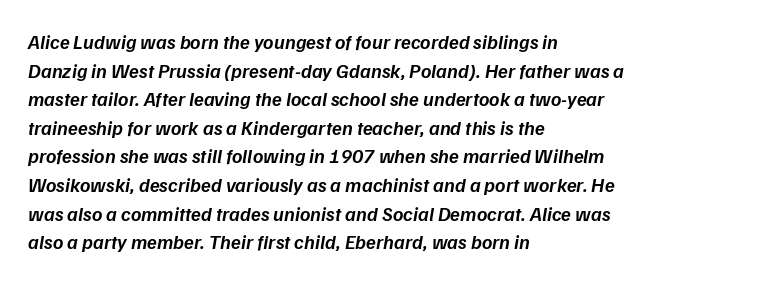
Q: Is the text bold? A: Semi-bold.
Q: Is the text italic (slanted)? A: Yes, it leans right by about 9 degrees.
Q: Is the text underlined? A: No.
Q: How is the paragraph aligned? A: Left-aligned.
Q: Is the spacing between letters normal or unusually wide? A: Normal.
Q: Is the spacing between lines tight, normal or loose? A: Normal.
